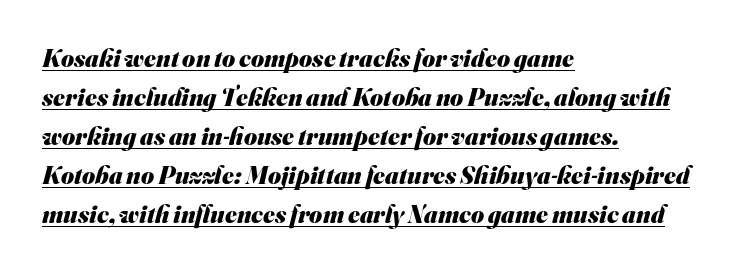
Q: Is the text bold? A: Yes.
Q: Is the text underlined? A: Yes.
Q: How is the paragraph aligned? A: Left-aligned.
Q: Is the spacing between letters normal or unusually wide? A: Normal.
Q: Is the spacing between lines tight, normal or loose? A: Normal.
